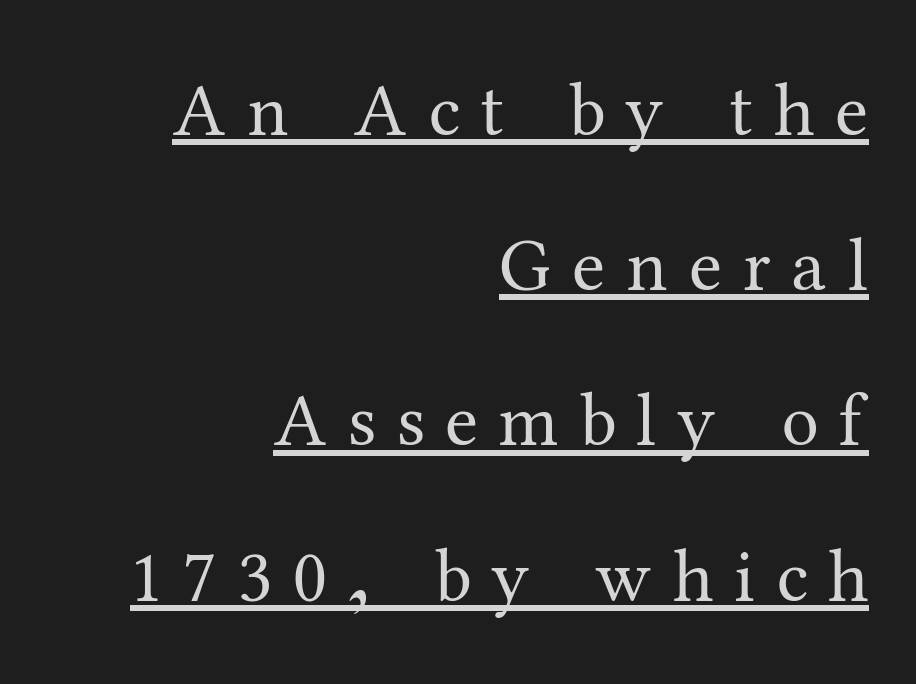
Q: Is the text bold? A: No.
Q: Is the text italic (slanted)? A: No, it is upright.
Q: Is the typeface a serif or a sans-serif typeface? A: Serif.
Q: Is the text underlined? A: Yes.
Q: How is the paragraph aligned? A: Right-aligned.
Q: Is the spacing between letters normal or unusually wide? A: Unusually wide.
Q: Is the spacing between lines tight, normal or loose? A: Loose.
Q: Width (condensed, normal, or wide)? A: Normal.
Q: Stroke contrast? A: Medium.
Q: x-height? A: Medium.
Q: Monospaced? A: No.
